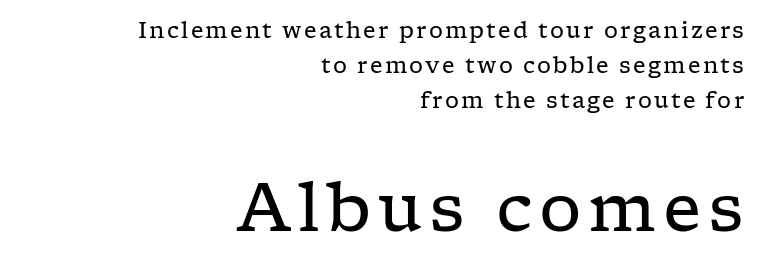
{"serif": "yes", "italic": "no", "bold": "no", "weight": "regular", "width": "wide", "stroke_contrast": "low", "x_height": "medium", "monospaced": "no", "underline": "no", "align": "right", "line_spacing": "normal", "line_spacing_ratio": 1.58, "larger_block": "second", "size_ratio": 3.05, "glyph_px": 67}
